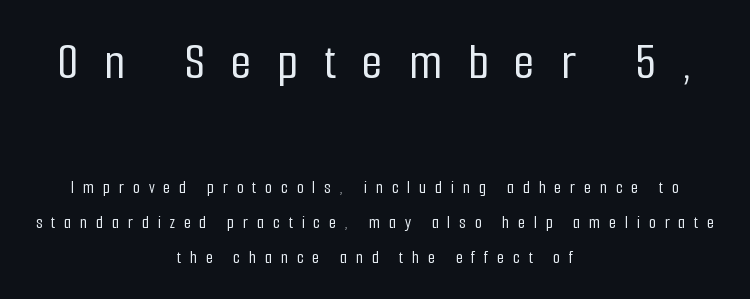
The image shows 53 px condensed sans-serif type, upright; set centered, loose line spacing (1.95x), unusually wide letter spacing (+0.49 em), not underlined; the first (top) block is 2.94x larger; low stroke contrast and a medium x-height.
